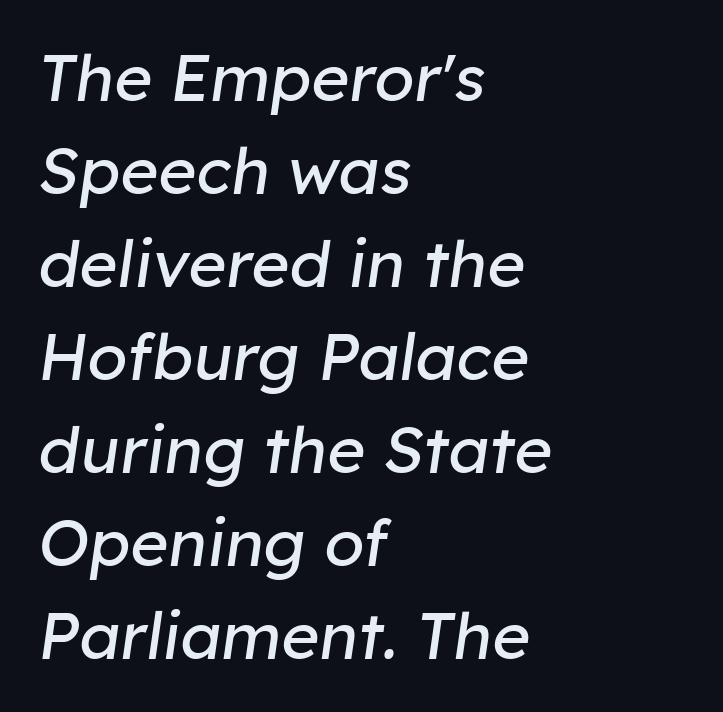
Q: Is the text bold? A: No.
Q: Is the text italic (slanted)? A: Yes, it leans right by about 8 degrees.
Q: Is the text underlined? A: No.
Q: How is the paragraph aligned? A: Left-aligned.
Q: Is the spacing between letters normal or unusually wide? A: Normal.
Q: Is the spacing between lines tight, normal or loose? A: Normal.
Q: Width (condensed, normal, or wide)? A: Normal.
Q: Stroke contrast? A: Low.
Q: x-height? A: Medium.
Q: Monospaced? A: No.
